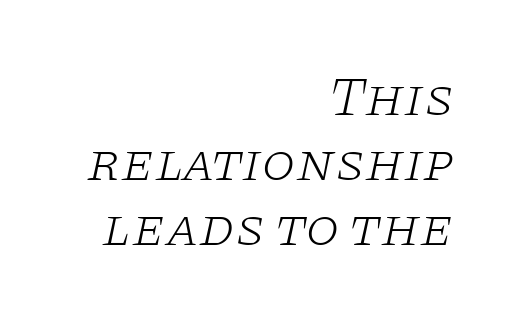
Q: Is the text bold? A: No.
Q: Is the text italic (slanted)? A: Yes, it leans right by about 11 degrees.
Q: Is the typeface a serif or a sans-serif typeface? A: Serif.
Q: Is the text underlined? A: No.
Q: How is the paragraph aligned? A: Right-aligned.
Q: Is the spacing between letters normal or unusually wide? A: Normal.
Q: Width (condensed, normal, or wide)? A: Wide.
Q: Stroke contrast? A: Low.
Q: x-height? A: Large.
Q: Monospaced? A: No.
